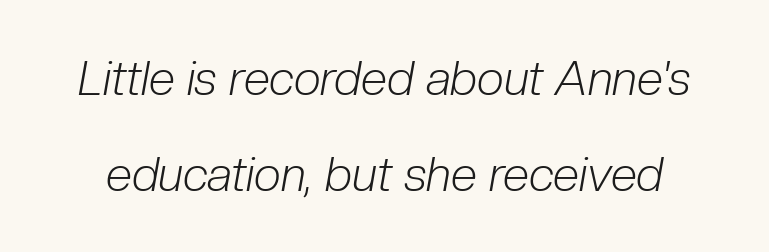
The image shows 48 px light, condensed type, italic (leaning right); set loose line spacing (1.99x), normal letter spacing, not underlined; low stroke contrast and a medium x-height.
